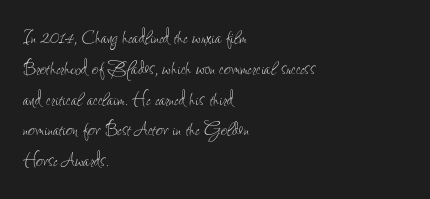
Descenders are the only things crossing below the line. The font sits on the lighter half of the weight spectrum, regular included. Does the copy run flush right? No — it runs flush left. Vertically, the passage feels balanced, rows spaced as you'd expect.
